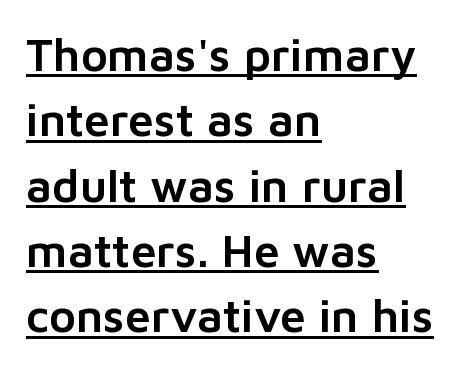
The rendering uses a moderate line-height, typical for paragraphs. Do the characters align in a grid? No, the font is proportional. Line beginnings align vertically; line endings do not. You could call the tracking neutral — neither tight nor loose. Posture: upright roman.
